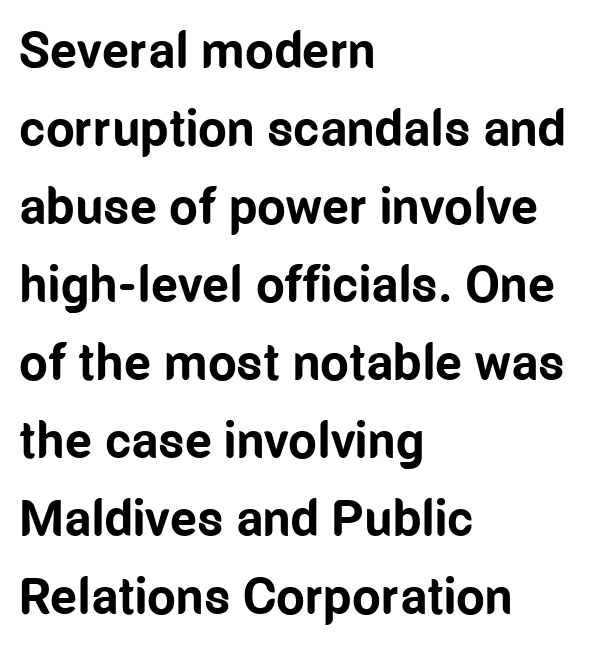
{"serif": "no", "italic": "no", "bold": "yes", "weight": "bold", "width": "condensed", "stroke_contrast": "low", "x_height": "medium", "monospaced": "no", "underline": "no", "align": "left", "line_spacing": "normal", "line_spacing_ratio": 1.53, "letter_spacing": "normal", "letter_spacing_em": 0.0, "glyph_px": 51}
